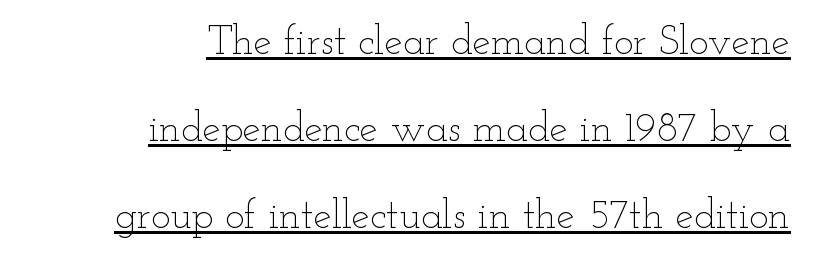
Q: Is the text bold? A: No.
Q: Is the text italic (slanted)? A: No, it is upright.
Q: Is the text underlined? A: Yes.
Q: How is the paragraph aligned? A: Right-aligned.
Q: Is the spacing between letters normal or unusually wide? A: Normal.
Q: Is the spacing between lines tight, normal or loose? A: Loose.
Q: Width (condensed, normal, or wide)? A: Wide.
Q: Stroke contrast? A: Low.
Q: x-height? A: Small.
Q: Monospaced? A: No.
